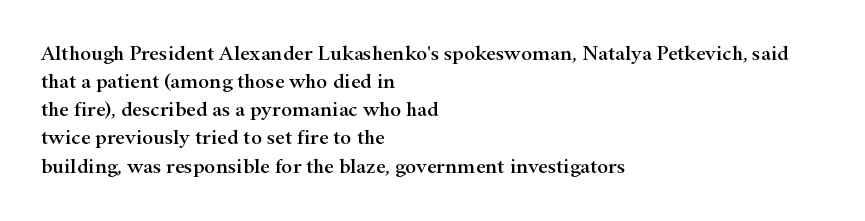
Q: Is the text italic (slanted)? A: No, it is upright.
Q: Is the text underlined? A: No.
Q: How is the paragraph aligned? A: Left-aligned.
Q: Is the spacing between letters normal or unusually wide? A: Normal.
Q: Is the spacing between lines tight, normal or loose? A: Normal.
